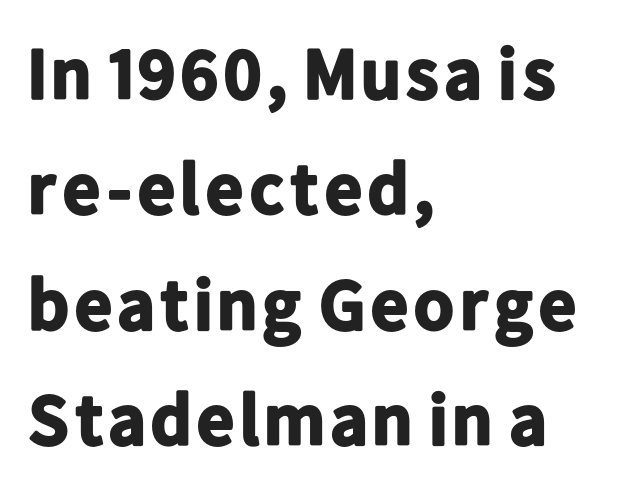
Q: Is the text bold? A: Yes.
Q: Is the text italic (slanted)? A: No, it is upright.
Q: Is the typeface a serif or a sans-serif typeface? A: Sans-serif.
Q: Is the text underlined? A: No.
Q: How is the paragraph aligned? A: Left-aligned.
Q: Is the spacing between letters normal or unusually wide? A: Normal.
Q: Is the spacing between lines tight, normal or loose? A: Normal.
Q: Width (condensed, normal, or wide)? A: Normal.
Q: Stroke contrast? A: Low.
Q: x-height? A: Medium.
Q: Monospaced? A: No.
